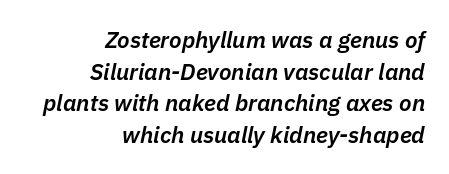
{"italic": "yes", "lean": "right", "slant_degrees": 11, "bold": "semi", "underline": "no", "align": "right", "line_spacing": "normal", "line_spacing_ratio": 1.37, "letter_spacing": "normal", "letter_spacing_em": 0.0, "glyph_px": 23}
